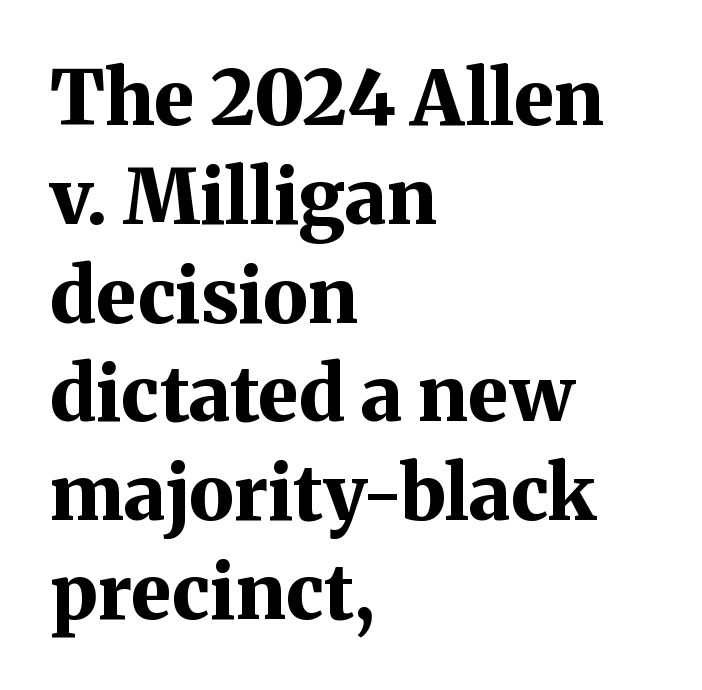
{"serif": "yes", "italic": "no", "bold": "yes", "weight": "bold", "width": "normal", "stroke_contrast": "medium", "x_height": "medium", "monospaced": "no", "underline": "no", "align": "left", "line_spacing": "normal", "line_spacing_ratio": 1.3, "letter_spacing": "normal", "letter_spacing_em": 0.0, "glyph_px": 76}
